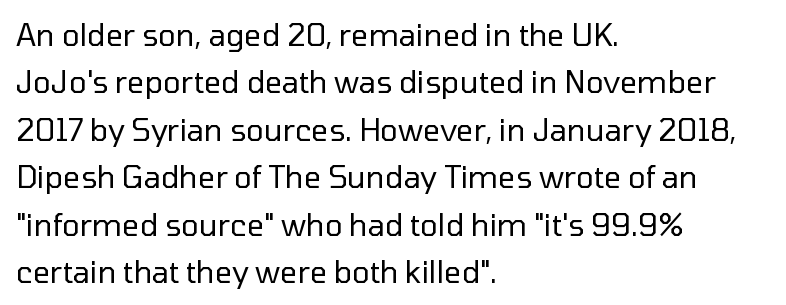
The gaps between neighbouring characters are ordinary and unremarkable. This sample is left-justified, so line endings fall wherever the words run out. Does the type have serifs? No, each stem ends abruptly. Honestly, there is no underline to notice here at all. No heavy texture on the line: the type isn't bold.
